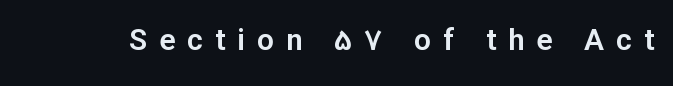
{"serif": "no", "italic": "no", "width": "normal", "stroke_contrast": "low", "x_height": "medium", "monospaced": "no", "underline": "no", "letter_spacing": "wide", "letter_spacing_em": 0.4, "glyph_px": 30}
